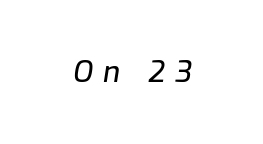
If you drew a line through each stem, it would be angled. Honestly, there is no underline to notice here at all. The rendering uses natural spacing where letterforms have individual widths. Short note: letters widely spaced.
